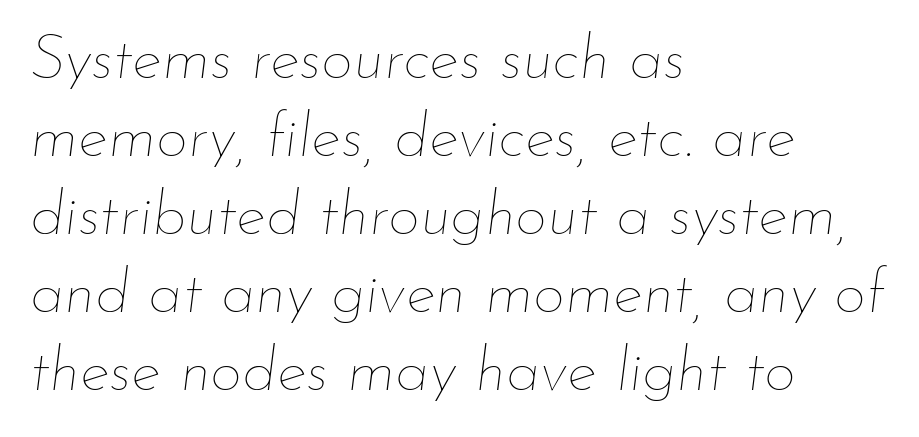
The glyphs look as if they've been sheared to an angle. Descenders hang freely into open space. What stands out about the letter spacing? Nothing — it is the standard amount. The passage is arranged the way most books set body copy — flush left.
